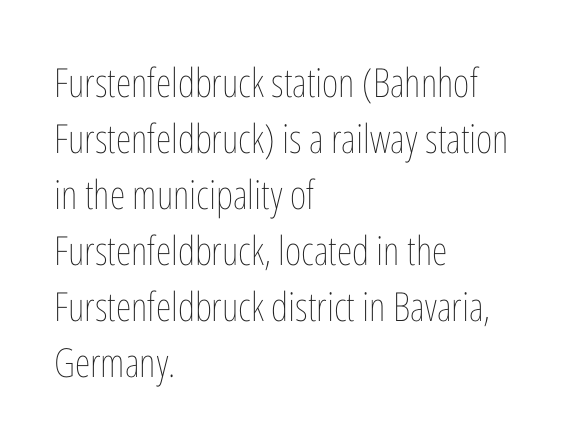
The image shows 40 px thin, condensed type, upright; set left-aligned, normal line spacing (1.4x), normal letter spacing, not underlined; low stroke contrast and a medium x-height.
